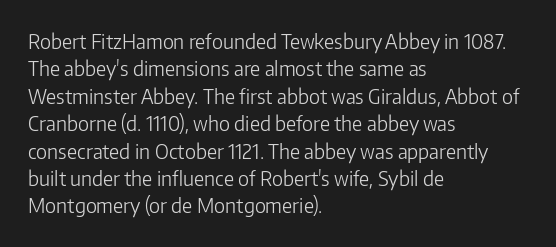
Caption: standard tracking, unaltered. Alignment: flush left. Line spacing here is normal. Weight: not bold — regular or lighter.
